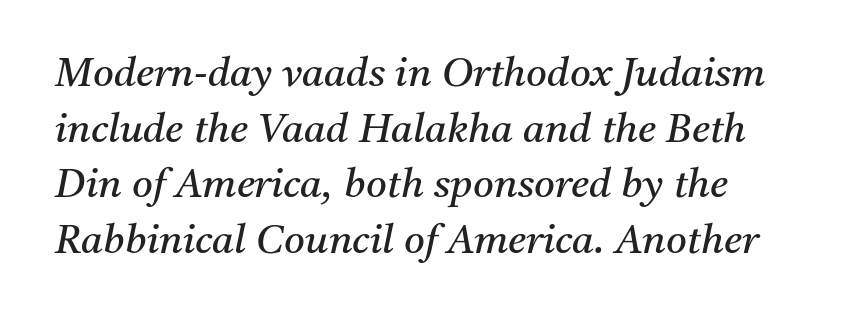
The image shows 40 px regular-weight serif type, italic (leaning right); set normal line spacing (1.39x), normal letter spacing, not underlined; medium stroke contrast and a medium x-height.
